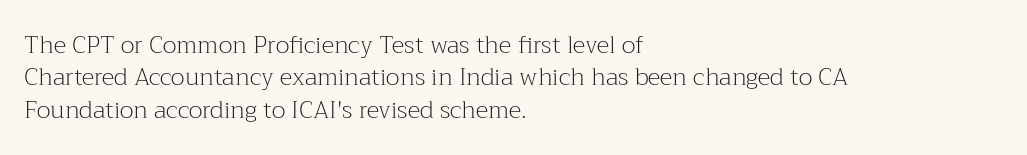
The image shows 24 px text type, upright; set left-aligned, normal line spacing (1.35x), normal letter spacing, not underlined.
